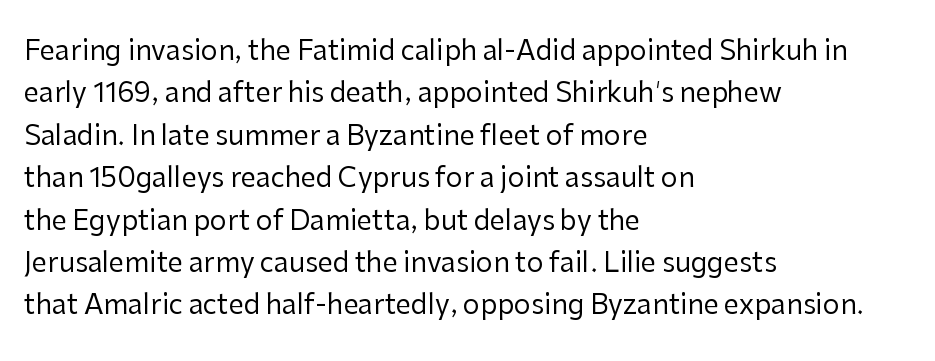
Q: Is the text bold? A: No.
Q: Is the text italic (slanted)? A: No, it is upright.
Q: Is the text underlined? A: No.
Q: How is the paragraph aligned? A: Left-aligned.
Q: Is the spacing between letters normal or unusually wide? A: Normal.
Q: Is the spacing between lines tight, normal or loose? A: Normal.
